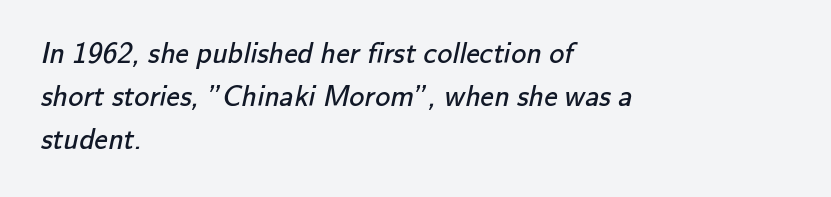
Q: Is the text bold? A: No.
Q: Is the typeface a serif or a sans-serif typeface? A: Sans-serif.
Q: Is the text underlined? A: No.
Q: How is the paragraph aligned? A: Left-aligned.
Q: Is the spacing between letters normal or unusually wide? A: Normal.
Q: Is the spacing between lines tight, normal or loose? A: Normal.
Q: Width (condensed, normal, or wide)? A: Normal.
Q: Stroke contrast? A: Low.
Q: x-height? A: Small.
Q: Monospaced? A: No.
